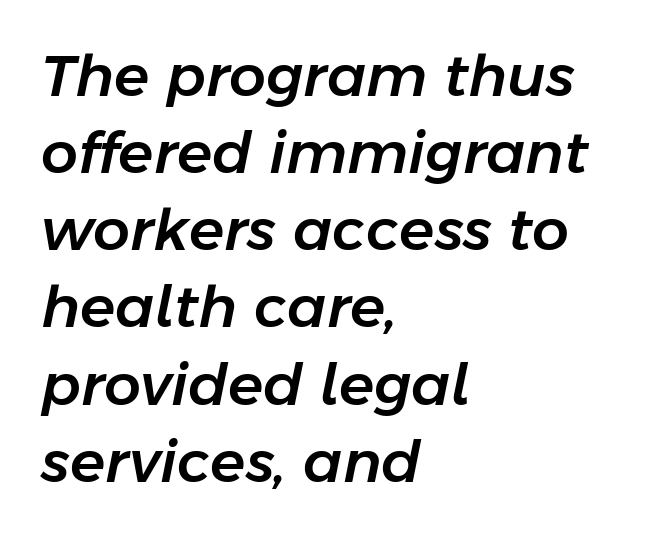
If you measured baseline to baseline, you'd find a middling distance. The rendering uses natural spacing where letterforms have individual widths. Typeset ragged right — the left edge is the straight one. Tracking here is standard; glyphs follow each other at the usual distance. Posture: slanted. Plain, unruled lines of type.
